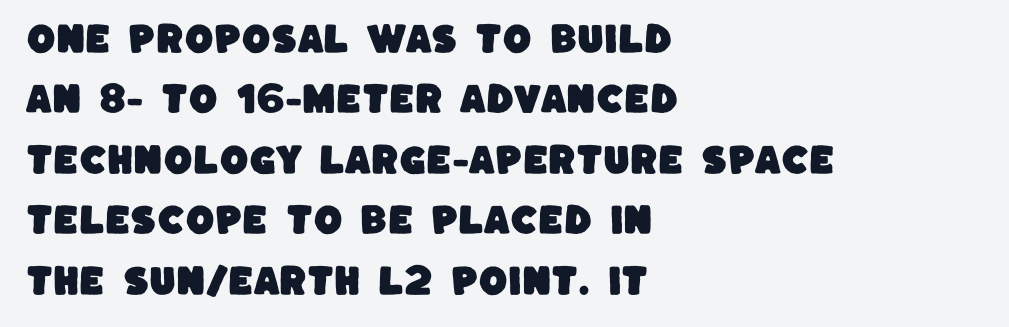
Q: Is the typeface a serif or a sans-serif typeface? A: Sans-serif.
Q: Is the text underlined? A: No.
Q: How is the paragraph aligned? A: Left-aligned.
Q: Is the spacing between letters normal or unusually wide? A: Normal.
Q: Width (condensed, normal, or wide)? A: Normal.
Q: Stroke contrast? A: Low.
Q: x-height? A: Large.
Q: Monospaced? A: No.
